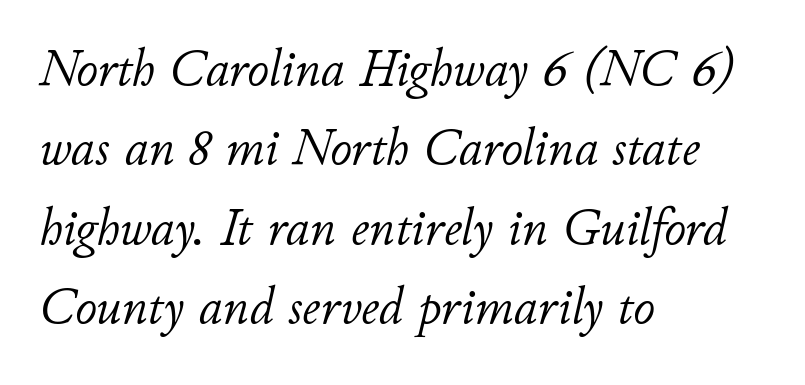
The image shows 53 px light type, italic (leaning right); set left-aligned, normal line spacing (1.5x), normal letter spacing, not underlined; low stroke contrast and a small x-height.
